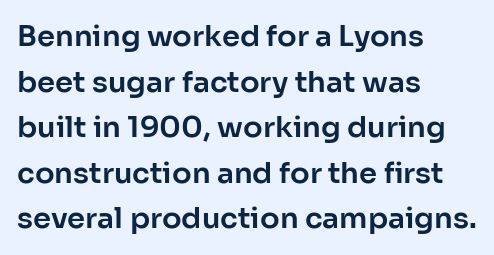
Q: Is the text italic (slanted)? A: No, it is upright.
Q: Is the typeface a serif or a sans-serif typeface? A: Sans-serif.
Q: Is the text underlined? A: No.
Q: How is the paragraph aligned? A: Left-aligned.
Q: Is the spacing between letters normal or unusually wide? A: Normal.
Q: Is the spacing between lines tight, normal or loose? A: Normal.
Q: Width (condensed, normal, or wide)? A: Normal.
Q: Stroke contrast? A: Low.
Q: x-height? A: Medium.
Q: Monospaced? A: No.
